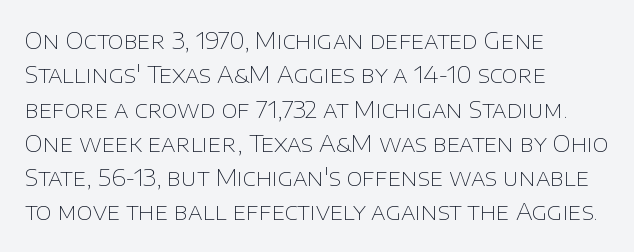
The vertical gap from one line to the next is medium. These lines were composed using upright roman letters. Horizontal alignment here is leftward, the default for most running prose. The gaps between neighbouring characters are ordinary and unremarkable. Weight: regular or lighter.
